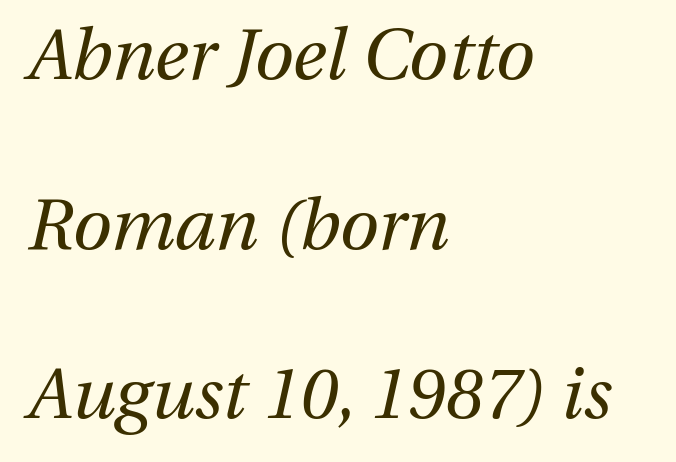
Q: Is the text bold? A: No.
Q: Is the text italic (slanted)? A: Yes, it leans right by about 13 degrees.
Q: Is the text underlined? A: No.
Q: How is the paragraph aligned? A: Left-aligned.
Q: Is the spacing between letters normal or unusually wide? A: Normal.
Q: Is the spacing between lines tight, normal or loose? A: Loose.
Q: Width (condensed, normal, or wide)? A: Normal.
Q: Stroke contrast? A: Medium.
Q: x-height? A: Medium.
Q: Monospaced? A: No.
